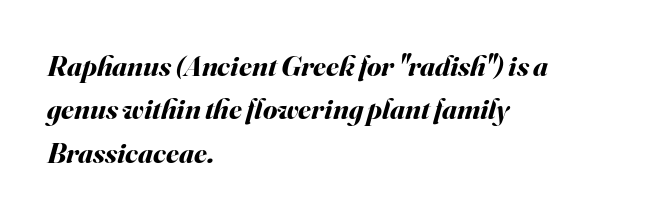
Is the block centered? No — it sits flush against the left margin. The string is rendered with underlining switched off. This sample uses an oblique cut, with every glyph tilted off the vertical. A full-strength bold gives these letters their thick strokes. Think of a printed novel: that variable character pitch is what you see here. If you measured baseline to baseline, you'd find a middling distance.
